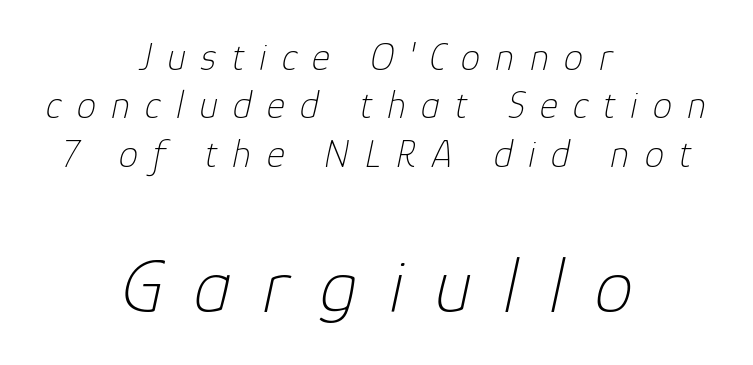
Q: Is the text bold? A: No.
Q: Is the text italic (slanted)? A: Yes, it leans right by about 12 degrees.
Q: Is the text underlined? A: No.
Q: How is the paragraph aligned? A: Centered.
Q: Is the spacing between letters normal or unusually wide? A: Unusually wide.
Q: Which block of text is set in a larger size, the first (top) or the second (bottom)? A: The second (bottom) one.
Q: Width (condensed, normal, or wide)? A: Normal.
Q: Stroke contrast? A: Low.
Q: x-height? A: Medium.
Q: Monospaced? A: No.
